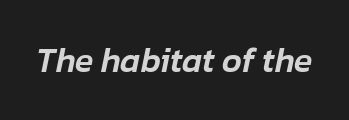
Looking at the ascenders, they clearly lean. Varying glyph widths throughout — classic text-font behaviour. Tracking here is standard; glyphs follow each other at the usual distance. The string is rendered with underlining switched off.
